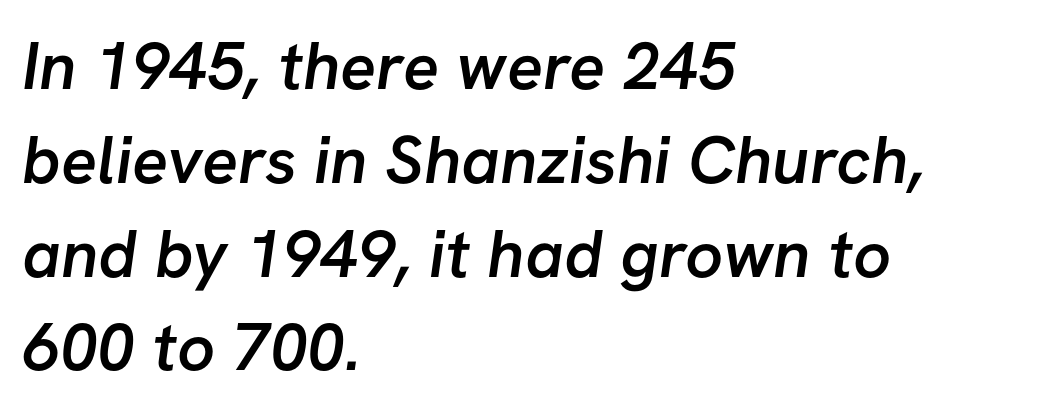
{"serif": "no", "bold": "semi", "weight": "semibold", "width": "normal", "stroke_contrast": "low", "x_height": "medium", "monospaced": "no", "underline": "no", "align": "left", "line_spacing": "normal", "line_spacing_ratio": 1.4, "letter_spacing": "normal", "letter_spacing_em": 0.0, "glyph_px": 67}
